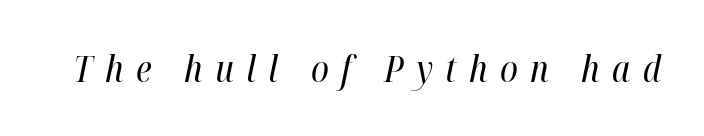
Q: Is the text bold? A: No.
Q: Is the text italic (slanted)? A: Yes, it leans right by about 12 degrees.
Q: Is the text underlined? A: No.
Q: Is the spacing between letters normal or unusually wide? A: Unusually wide.
Q: Width (condensed, normal, or wide)? A: Condensed.
Q: Stroke contrast? A: High.
Q: x-height? A: Medium.
Q: Monospaced? A: No.
